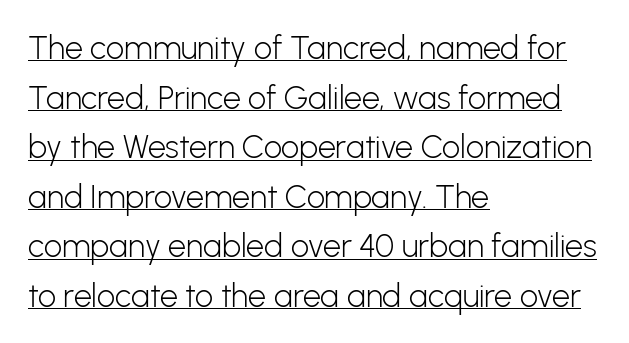
Looks like regular typesetting: each glyph gets only the width it needs. The weight tops out at a normal text grade. Decoration check: the copy is underlined. Quick note: interline space is typical.
